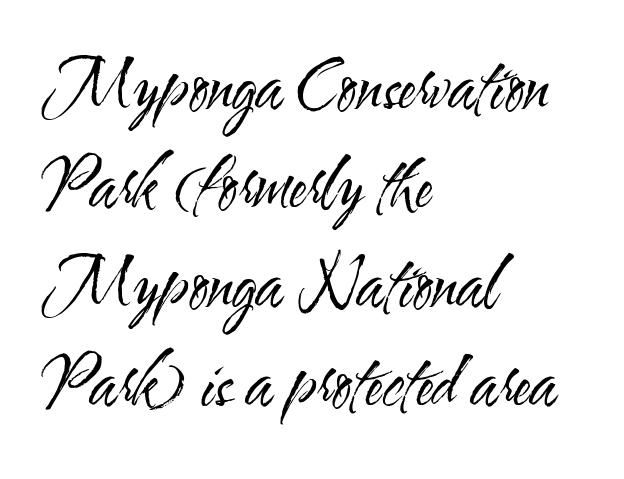
{"serif": "no", "bold": "no", "weight": "regular", "width": "condensed", "stroke_contrast": "medium", "x_height": "small", "monospaced": "no", "underline": "no", "align": "left", "line_spacing": "normal", "line_spacing_ratio": 1.5, "letter_spacing": "normal", "letter_spacing_em": 0.0, "glyph_px": 66}
